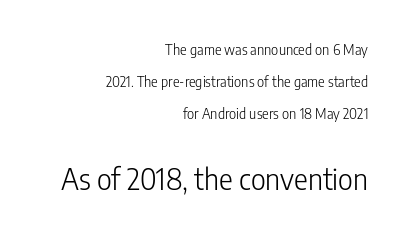
The image shows 29 px light, condensed sans-serif type, upright; set right-aligned, loose line spacing (2.3x), normal letter spacing, not underlined; the second (bottom) block is 2.07x larger; low stroke contrast and a medium x-height.
